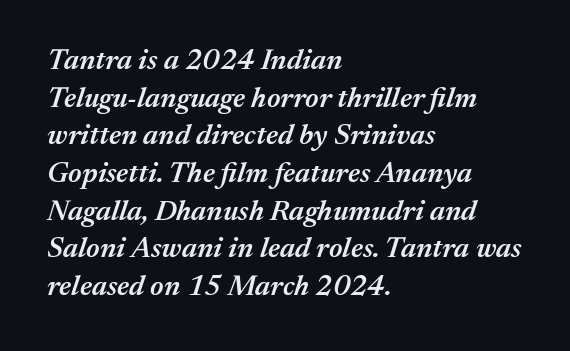
{"italic": "yes", "lean": "right", "slant_degrees": 17, "bold": "semi", "weight": "semibold", "width": "normal", "stroke_contrast": "medium", "x_height": "medium", "monospaced": "no", "underline": "no", "align": "left", "line_spacing": "normal", "line_spacing_ratio": 1.3, "letter_spacing": "normal", "letter_spacing_em": 0.0, "glyph_px": 29}
